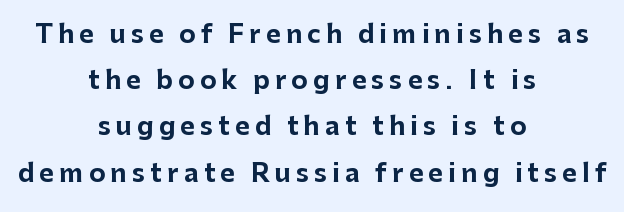
{"italic": "no", "bold": "yes", "underline": "no", "align": "center", "line_spacing_ratio": 1.85, "letter_spacing": "wide", "letter_spacing_em": 0.21, "glyph_px": 25}
